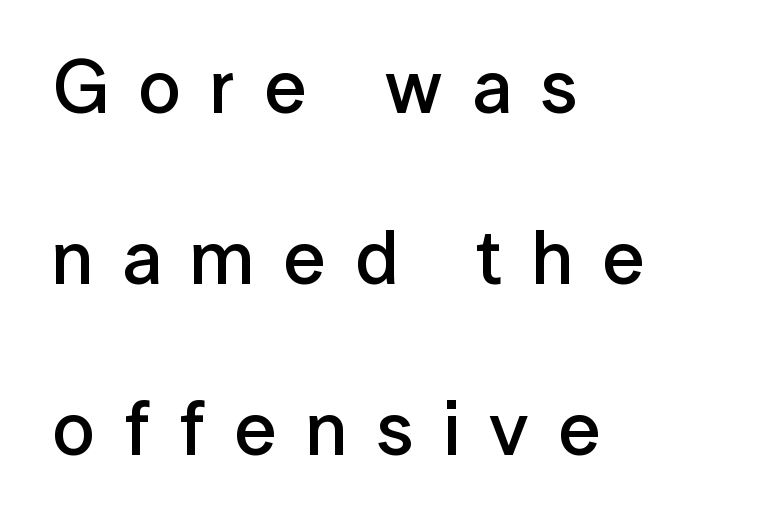
Q: Is the text bold? A: Semi-bold.
Q: Is the text italic (slanted)? A: No, it is upright.
Q: Is the typeface a serif or a sans-serif typeface? A: Sans-serif.
Q: Is the text underlined? A: No.
Q: How is the paragraph aligned? A: Left-aligned.
Q: Is the spacing between letters normal or unusually wide? A: Unusually wide.
Q: Is the spacing between lines tight, normal or loose? A: Loose.
Q: Width (condensed, normal, or wide)? A: Normal.
Q: Stroke contrast? A: Low.
Q: x-height? A: Medium.
Q: Monospaced? A: No.
